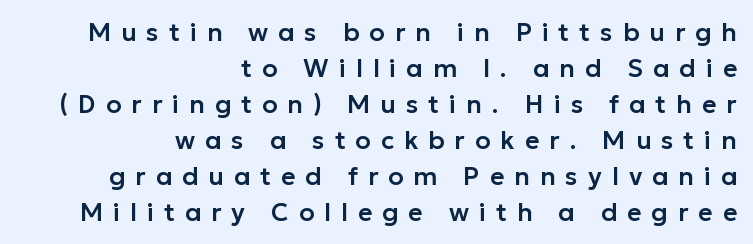
Q: Is the text italic (slanted)? A: No, it is upright.
Q: Is the text underlined? A: No.
Q: How is the paragraph aligned? A: Right-aligned.
Q: Is the spacing between letters normal or unusually wide? A: Unusually wide.
Q: Is the spacing between lines tight, normal or loose? A: Normal.
